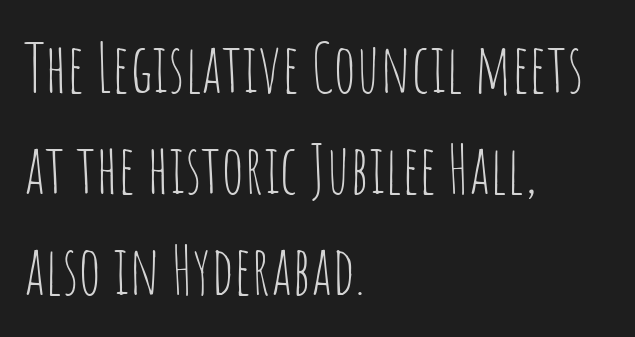
The image shows 67 px thin, condensed sans-serif type, upright; set left-aligned, normal line spacing (1.51x), normal letter spacing, not underlined; low stroke contrast and a large x-height.
